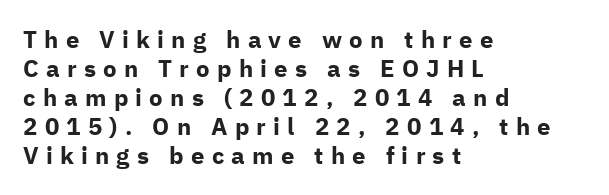
Heft: maximum for text — a bold. The specimen omits any rule beneath the text block's lines. Inter-character spacing is expanded well beyond the font's built-in metrics. All the whitespace from short lines collects on the right. Upright lettering throughout.
